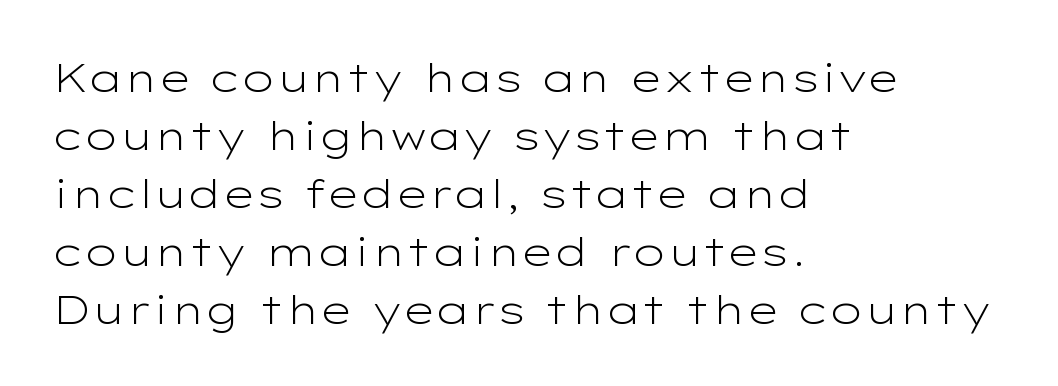
Do the characters align in a grid? No, the font is proportional. Quick note: not italic, upright. Unmarked baselines from the first word to the last. Regarding leading, the lines here are spaced in the standard way.
